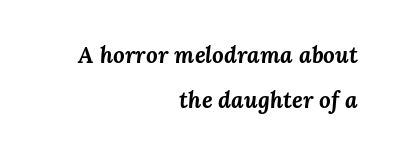
The image shows 23 px bold type, italic (leaning right); set right-aligned, loose line spacing (1.96x), normal letter spacing, not underlined.
